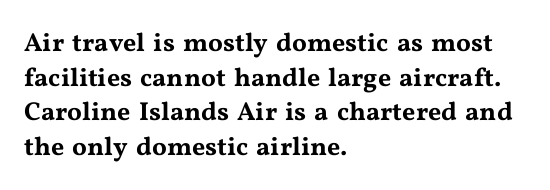
Reading down the block, your eye returns to a fixed left position each line. The line-height multiplier appears to be the usual default. Anything drawn beneath the words? Only blank space. Nope, not italic — everything's standing straight. No extra tracking has been applied to these lines.
